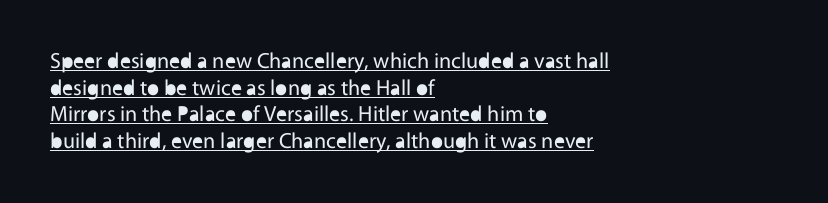
The image shows 22 px text type, upright; set left-aligned, line spacing 1.21x, normal letter spacing, underlined.
